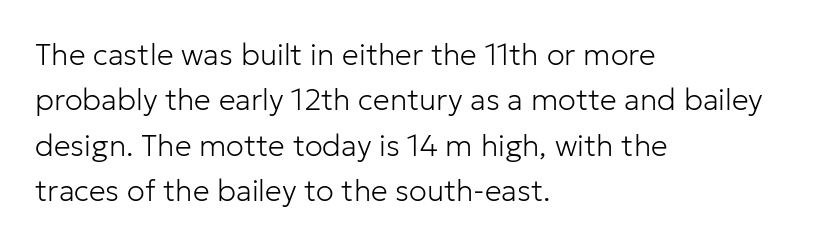
The image shows 30 px light sans-serif type, upright; set left-aligned, normal line spacing (1.51x), normal letter spacing, not underlined; low stroke contrast and a medium x-height.
